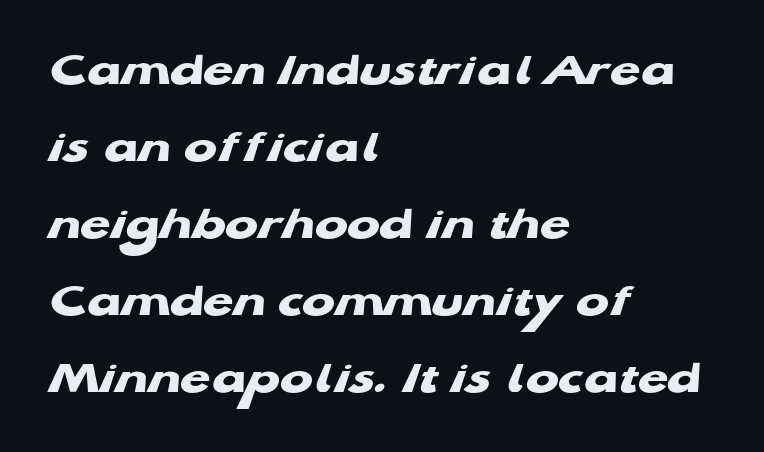
{"serif": "no", "bold": "yes", "weight": "heavy", "width": "wide", "stroke_contrast": "low", "x_height": "medium", "monospaced": "no", "underline": "no", "align": "left", "line_spacing": "normal", "line_spacing_ratio": 1.57, "letter_spacing": "normal", "letter_spacing_em": 0.0, "glyph_px": 49}
